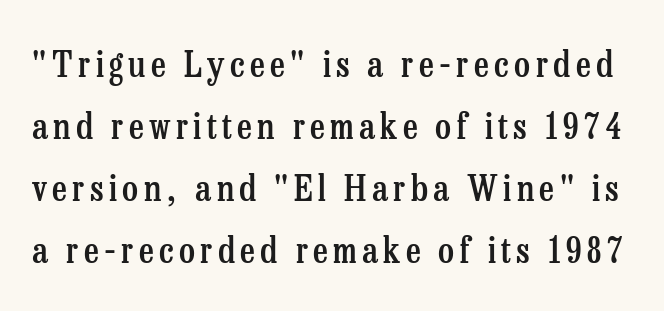
Q: Is the text bold? A: Semi-bold.
Q: Is the text italic (slanted)? A: No, it is upright.
Q: Is the typeface a serif or a sans-serif typeface? A: Serif.
Q: Is the text underlined? A: No.
Q: Width (condensed, normal, or wide)? A: Condensed.
Q: Stroke contrast? A: Low.
Q: x-height? A: Medium.
Q: Monospaced? A: No.
